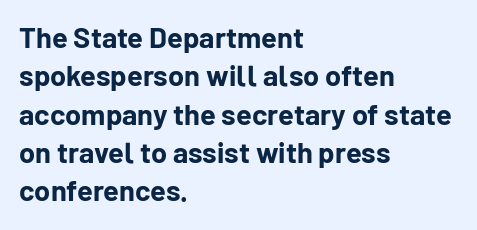
The image shows 29 px bold sans-serif type, upright; set left-aligned, normal line spacing (1.32x), normal letter spacing, not underlined; low stroke contrast and a medium x-height.
